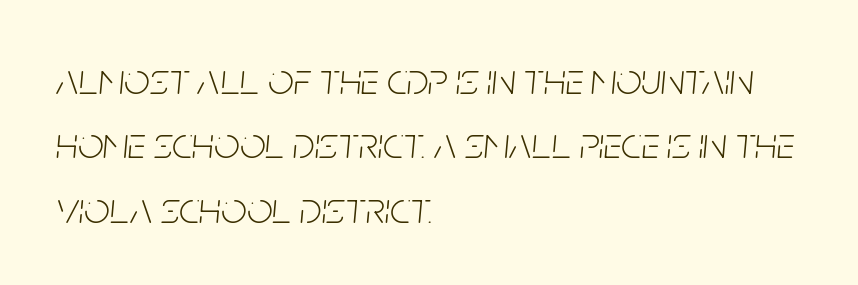
The whole block is typeset with a tilt. Unbolded letterforms with no extra heft. Line spacing here is normal. In terms of letterspacing, this is plain default setting.
